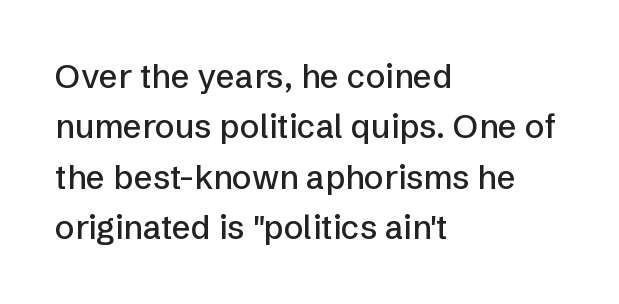
The rendering uses natural spacing where letterforms have individual widths. Honestly, there is no underline to notice here at all. Tracking here is standard; glyphs follow each other at the usual distance. The lettering stays uniformly vertical, giving the passage a roman look. Is there much room between lines? A standard amount, neither cramped nor airy. The lines in this sample share a left origin and differ only in where they stop.
